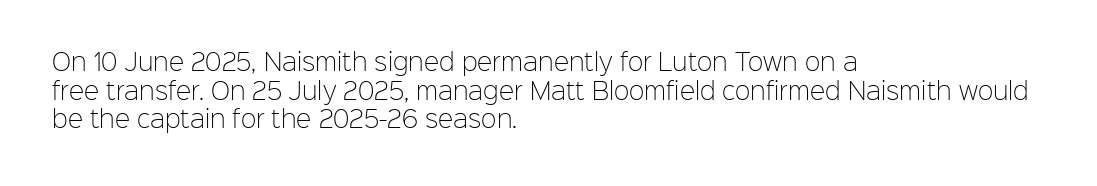
{"italic": "no", "bold": "no", "underline": "no", "align": "left", "line_spacing_ratio": 1.24, "letter_spacing": "normal", "letter_spacing_em": 0.0, "glyph_px": 23}
